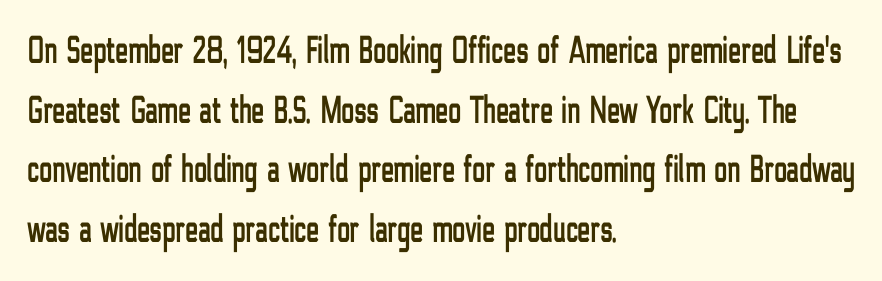
Horizontally, the lines are justified to the leading edge only. Between one letter and the next there's only the usual sliver of space. Note: no serifs on the glyphs. Unmarked baselines from the first word to the last. Posture: upright roman. Baseline-to-baseline distance is the conventional proportion of letter height.
